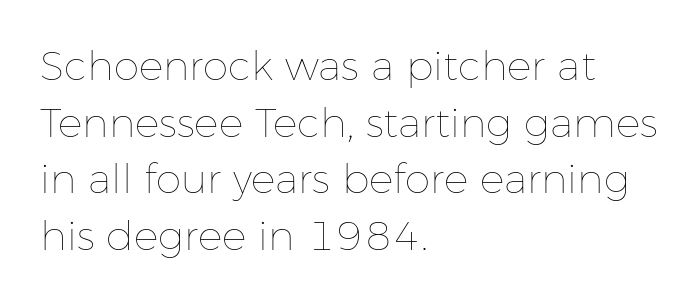
{"italic": "no", "bold": "no", "weight": "thin", "width": "normal", "stroke_contrast": "low", "x_height": "medium", "monospaced": "no", "underline": "no", "align": "left", "line_spacing": "normal", "line_spacing_ratio": 1.38, "letter_spacing": "normal", "letter_spacing_em": 0.0, "glyph_px": 41}
